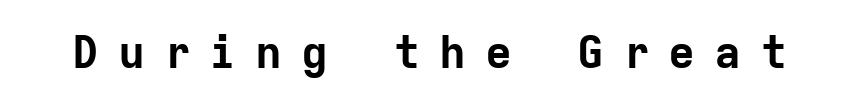
{"serif": "no", "italic": "no", "bold": "yes", "weight": "bold", "width": "normal", "stroke_contrast": "low", "x_height": "medium", "monospaced": "yes", "underline": "no", "letter_spacing": "wide", "letter_spacing_em": 0.42, "glyph_px": 45}
